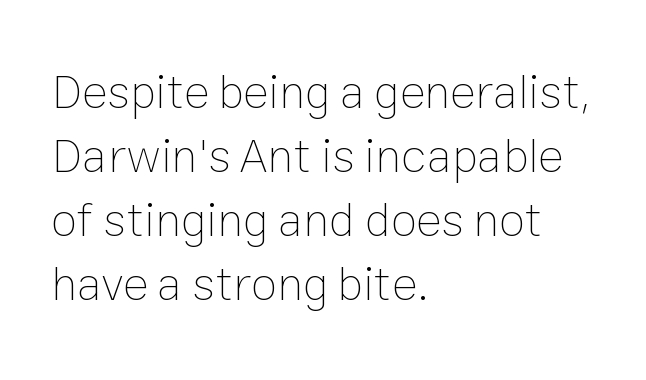
The image shows 48 px thin type, upright; set left-aligned, normal line spacing (1.33x), normal letter spacing, not underlined; low stroke contrast and a medium x-height.
